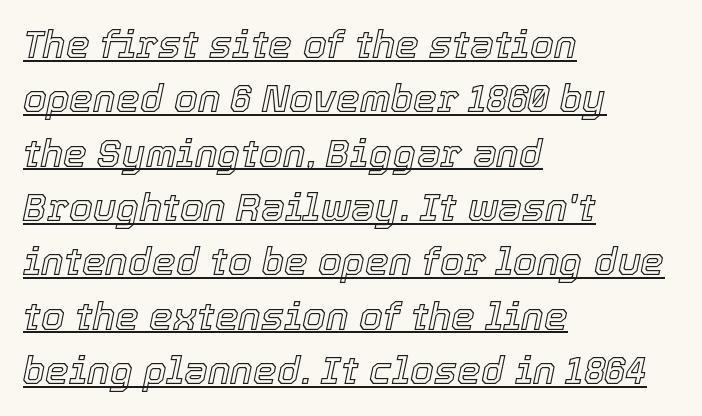
{"italic": "yes", "lean": "right", "slant_degrees": 12, "width": "normal", "x_height": "medium", "monospaced": "no", "underline": "yes", "align": "left", "line_spacing": "normal", "line_spacing_ratio": 1.43, "letter_spacing": "normal", "letter_spacing_em": 0.0, "glyph_px": 38}
